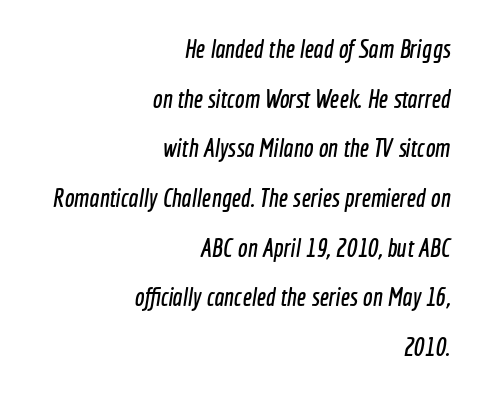
Q: Is the text underlined? A: No.
Q: How is the paragraph aligned? A: Right-aligned.
Q: Is the spacing between letters normal or unusually wide? A: Normal.
Q: Is the spacing between lines tight, normal or loose? A: Loose.
